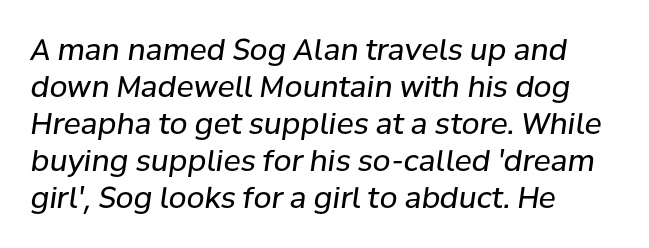
The image shows 29 px regular-weight type, italic (leaning right); set left-aligned, normal line spacing (1.28x), normal letter spacing, not underlined; low stroke contrast and a medium x-height.
